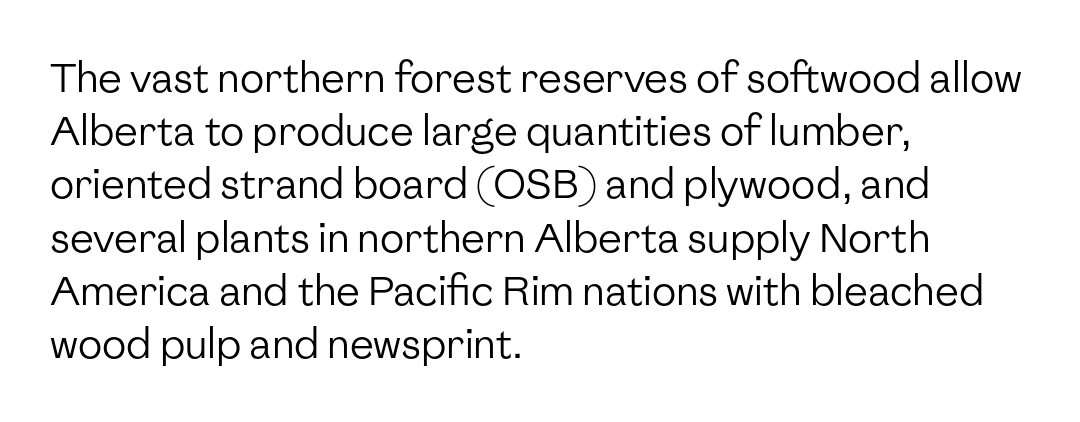
Tracking value appears to be zero — textbook default spacing. Notice how descenders clear the ascenders below comfortably — that's standard leading. The typesetting does not lean heavy: it is not bold. Are there feet on the stems? There aren't — it's a sans.
